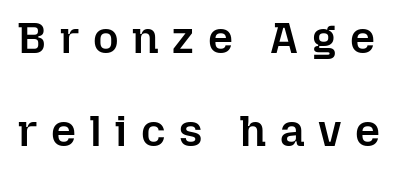
Q: Is the text bold? A: Semi-bold.
Q: Is the text italic (slanted)? A: No, it is upright.
Q: Is the text underlined? A: No.
Q: Is the spacing between letters normal or unusually wide? A: Unusually wide.
Q: Is the spacing between lines tight, normal or loose? A: Loose.
Q: Width (condensed, normal, or wide)? A: Normal.
Q: Stroke contrast? A: Low.
Q: x-height? A: Medium.
Q: Monospaced? A: No.
